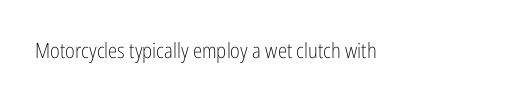
Q: Is the text bold? A: No.
Q: Is the text italic (slanted)? A: No, it is upright.
Q: Is the text underlined? A: No.
Q: How is the paragraph aligned? A: Left-aligned.
Q: Is the spacing between letters normal or unusually wide? A: Normal.
